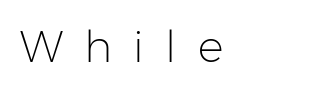
Each stroke keeps to a modest, everyday thickness or less. Rule under the text: the space is simply empty. Inter-character spacing is expanded well beyond the font's built-in metrics. Nothing sits at the stroke ends, so this counts as sans-serif. This is roman type, the default non-slanted kind.
